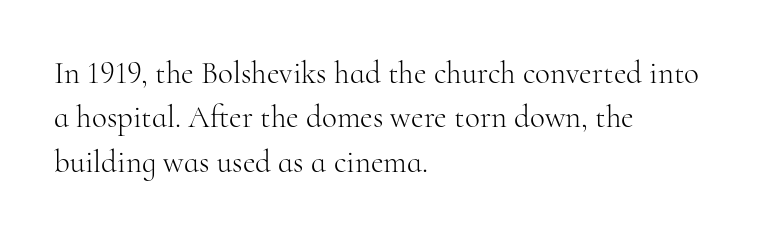
The gap between lines stays unmarked. The face used here is seriffed, in the tradition of book romans. The lettering holds an erect, upright posture throughout. Heaviness? Minimal to ordinary, like unemphasized prose. Teacher's note: observe the even left margin — that is flush-left alignment. Character widths vary here, with narrow letters taking less room than wide ones.
